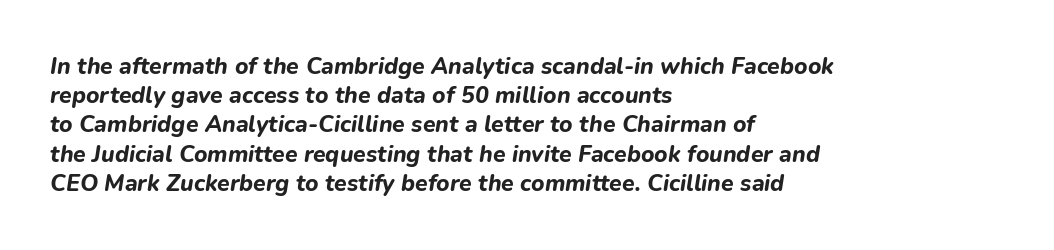
The image shows 23 px bold type, italic (leaning right); set left-aligned, normal line spacing (1.27x), normal letter spacing, not underlined.
